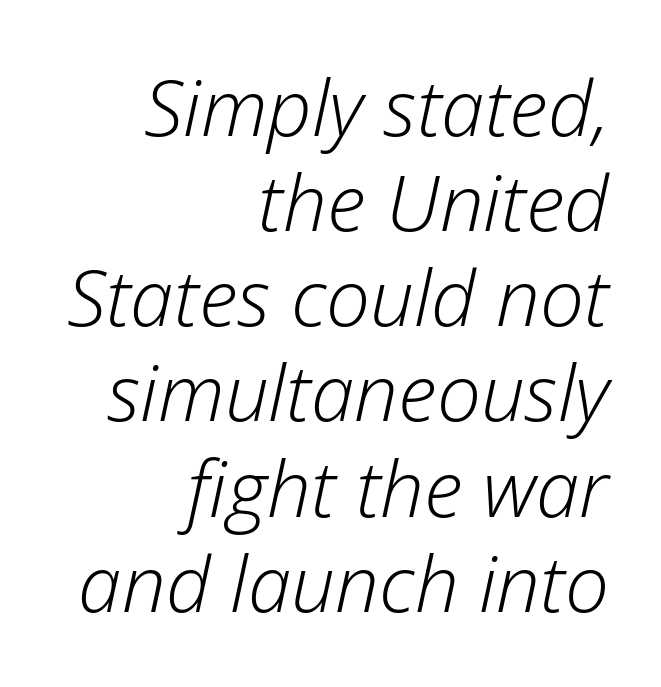
The image shows 78 px light type, italic (leaning right); set right-aligned, line spacing 1.22x, normal letter spacing, not underlined; low stroke contrast and a medium x-height.
